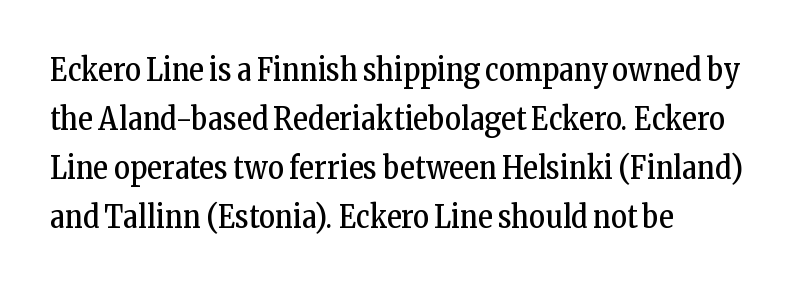
{"serif": "yes", "italic": "no", "bold": "no", "weight": "regular", "width": "condensed", "stroke_contrast": "low", "x_height": "medium", "monospaced": "no", "underline": "no", "align": "left", "line_spacing": "normal", "line_spacing_ratio": 1.58, "letter_spacing": "normal", "letter_spacing_em": 0.0, "glyph_px": 31}
